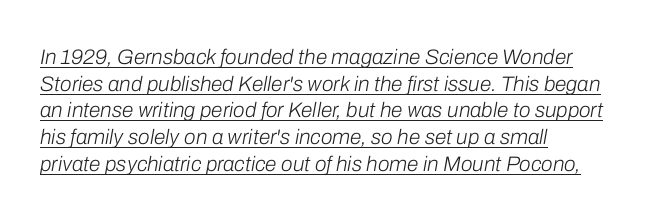
Q: Is the text bold? A: No.
Q: Is the text italic (slanted)? A: Yes, it leans right by about 10 degrees.
Q: Is the text underlined? A: Yes.
Q: How is the paragraph aligned? A: Left-aligned.
Q: Is the spacing between letters normal or unusually wide? A: Normal.
Q: Is the spacing between lines tight, normal or loose? A: Normal.
